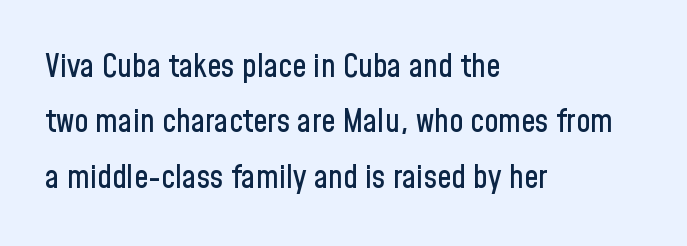
{"serif": "no", "italic": "no", "width": "condensed", "stroke_contrast": "low", "x_height": "medium", "monospaced": "no", "underline": "no", "align": "left", "line_spacing_ratio": 1.73, "letter_spacing": "normal", "letter_spacing_em": 0.0, "glyph_px": 32}
